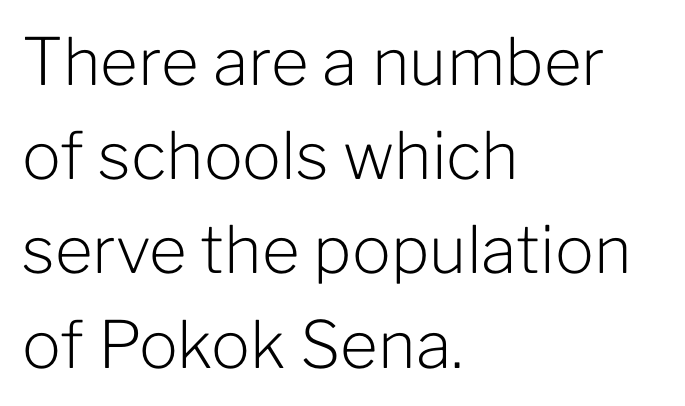
The type family on display is of the sans-serif kind. Descenders hang freely into open space. You could not count columns in this text — the font is proportionally spaced. All the whitespace from short lines collects on the right.
